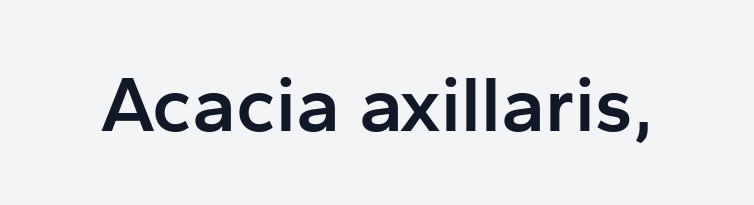
The image shows 79 px semibold sans-serif type, upright; set normal letter spacing, not underlined; low stroke contrast and a medium x-height.
